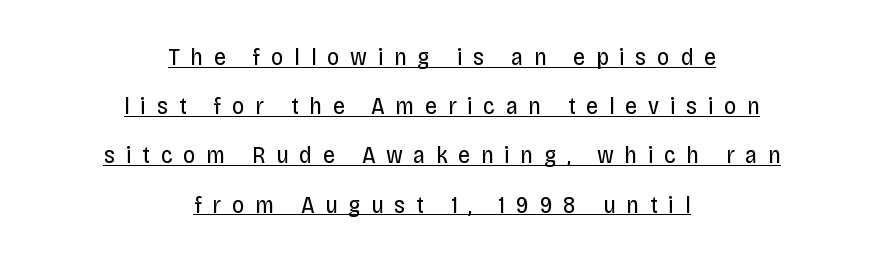
Q: Is the text bold? A: No.
Q: Is the text italic (slanted)? A: No, it is upright.
Q: Is the text underlined? A: Yes.
Q: How is the paragraph aligned? A: Centered.
Q: Is the spacing between letters normal or unusually wide? A: Unusually wide.
Q: Is the spacing between lines tight, normal or loose? A: Loose.
